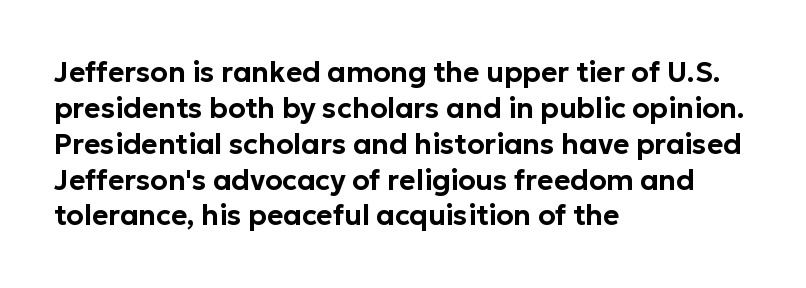
Q: Is the text italic (slanted)? A: No, it is upright.
Q: Is the typeface a serif or a sans-serif typeface? A: Sans-serif.
Q: Is the text underlined? A: No.
Q: How is the paragraph aligned? A: Left-aligned.
Q: Is the spacing between letters normal or unusually wide? A: Normal.
Q: Is the spacing between lines tight, normal or loose? A: Normal.
Q: Width (condensed, normal, or wide)? A: Normal.
Q: Stroke contrast? A: Low.
Q: x-height? A: Medium.
Q: Monospaced? A: No.
